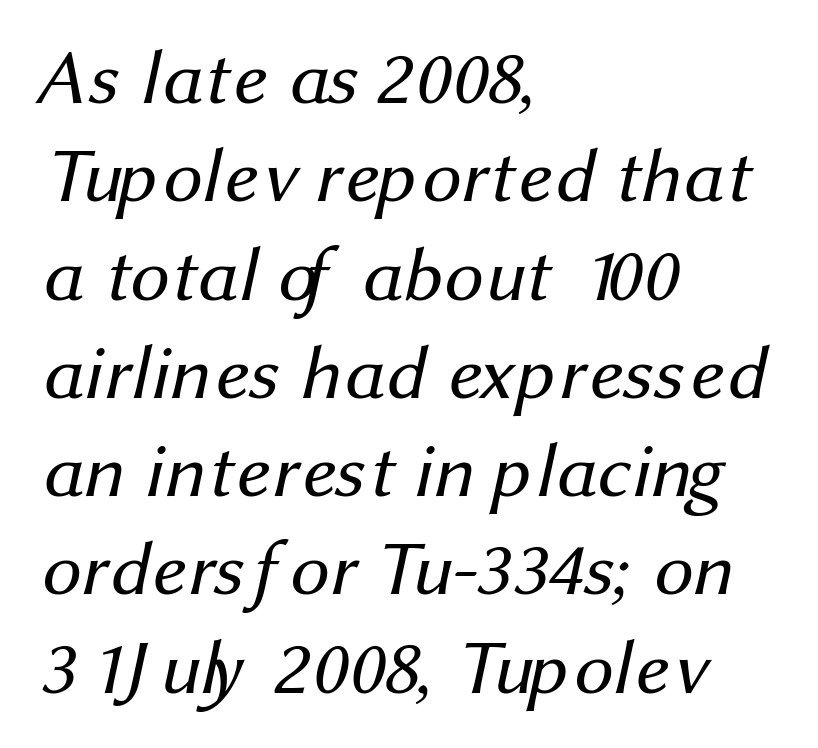
This rendering uses left alignment, leaving the right contour irregular. The typesetting does not lean heavy: it is not bold. These lines are rendered in a variable-pitch font. Compared with typical body copy, the letter spacing here is the same. Words float on clear page, feet unadorned. What kind of face is this? One without serifs — a sans.
